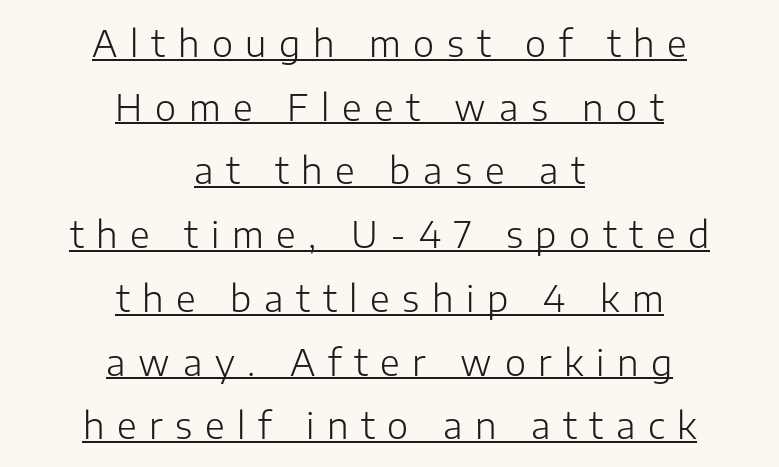
The image shows 36 px light sans-serif type, upright; set centered, line spacing 1.77x, unusually wide letter spacing (+0.35 em), underlined; low stroke contrast and a medium x-height.
